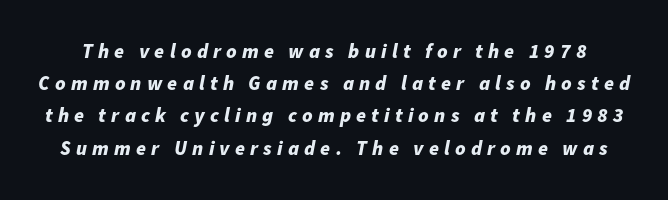
The image shows 20 px bold type, italic (leaning right); set normal line spacing (1.61x), unusually wide letter spacing (+0.26 em), not underlined.
